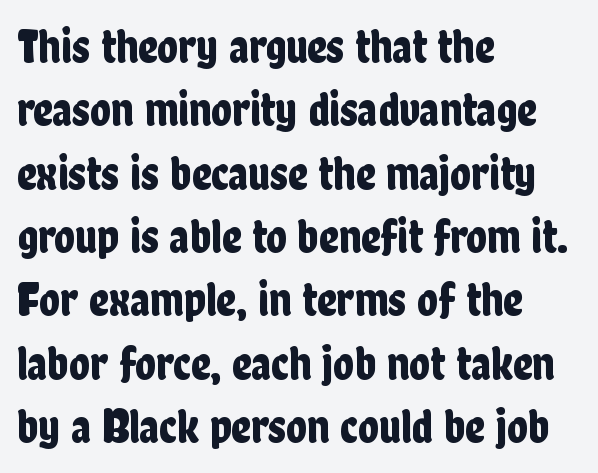
The image shows 48 px condensed sans-serif type, upright; set left-aligned, normal line spacing (1.32x), normal letter spacing, not underlined; low stroke contrast and a medium x-height.
